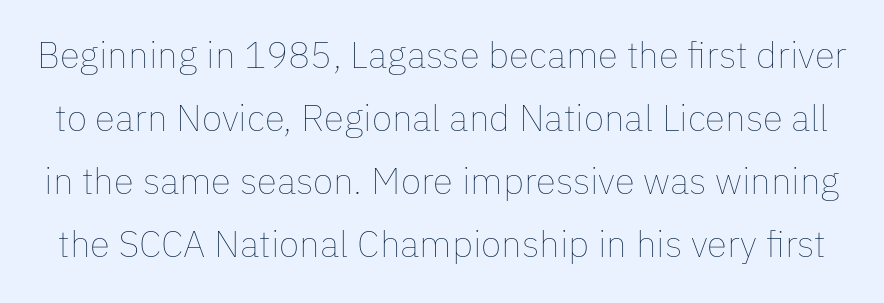
Lines of text with bare space underneath. Every stem runs plumb, perpendicular to the baseline. No chunkiness to these letters — they're not bold. Regarding leading, the lines here are spaced in the standard way.
